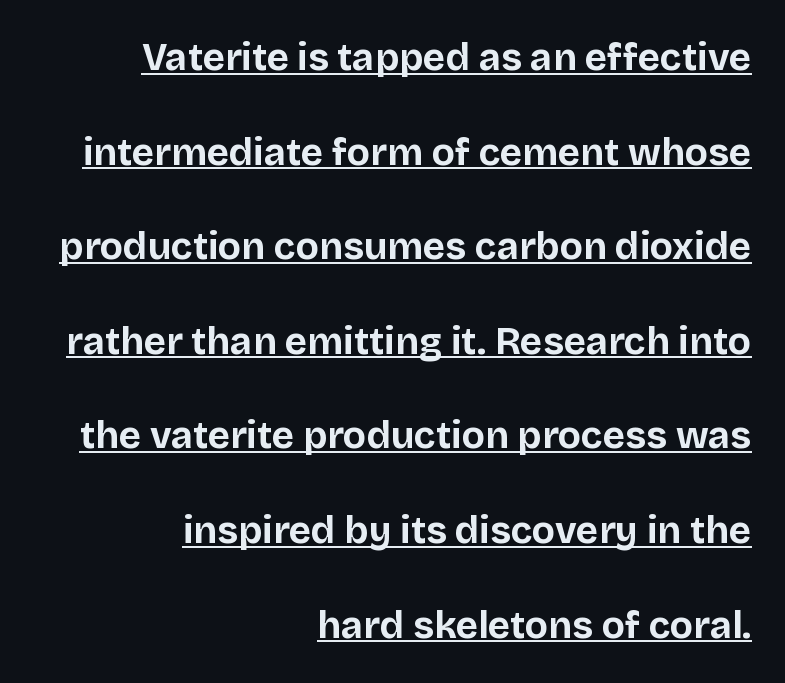
You could call the tracking neutral — neither tight nor loose. Like a heading marked for emphasis, these lines bear an underscore. Varying glyph widths throughout — classic text-font behaviour. Unlike italic type, these characters show no tilt at all. Weight check: bold — yes, fully. You could fit nearly another row in the gap between these rows.
